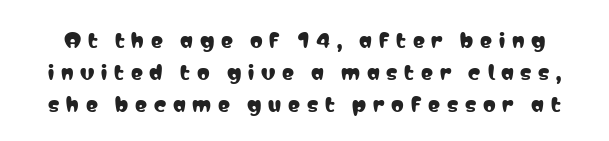
{"italic": "no", "underline": "no", "line_spacing": "normal", "line_spacing_ratio": 1.61, "letter_spacing": "wide", "letter_spacing_em": 0.34, "glyph_px": 20}
